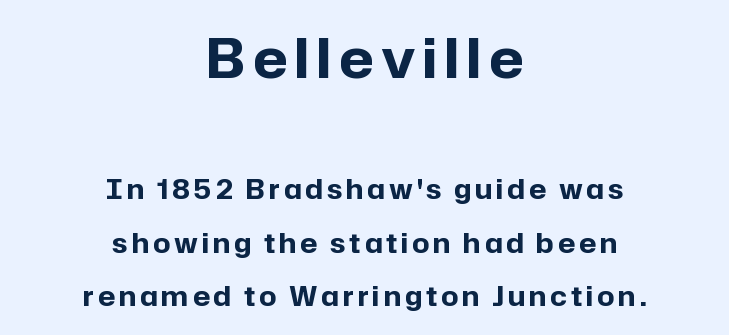
The image shows 54 px bold sans-serif type, upright; set centered, loose line spacing (1.98x), not underlined; the first (top) block is 2.0x larger; low stroke contrast and a medium x-height.
